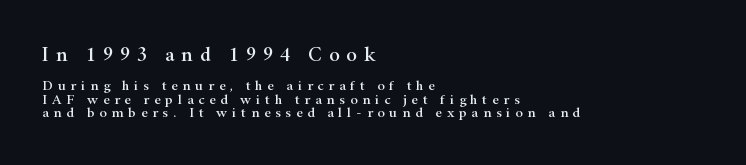
The image shows 20 px text type, upright; set left-aligned, tight line spacing (0.96x), unusually wide letter spacing (+0.34 em), not underlined; the first (top) block is 1.43x larger.
